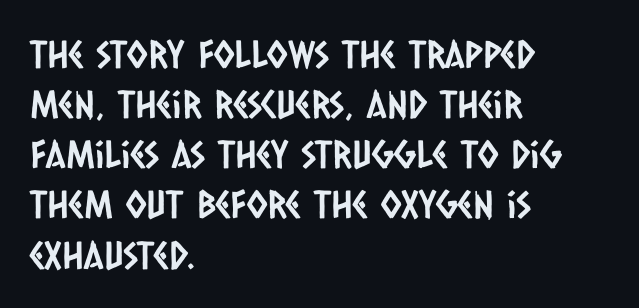
The typesetter chose a ragged-right arrangement here. Words float on clear page, feet unadorned. Notice how descenders clear the ascenders below comfortably — that's standard leading. Does the type have serifs? No, each stem ends abruptly. The face used here is rendered with its standard letterfit.
